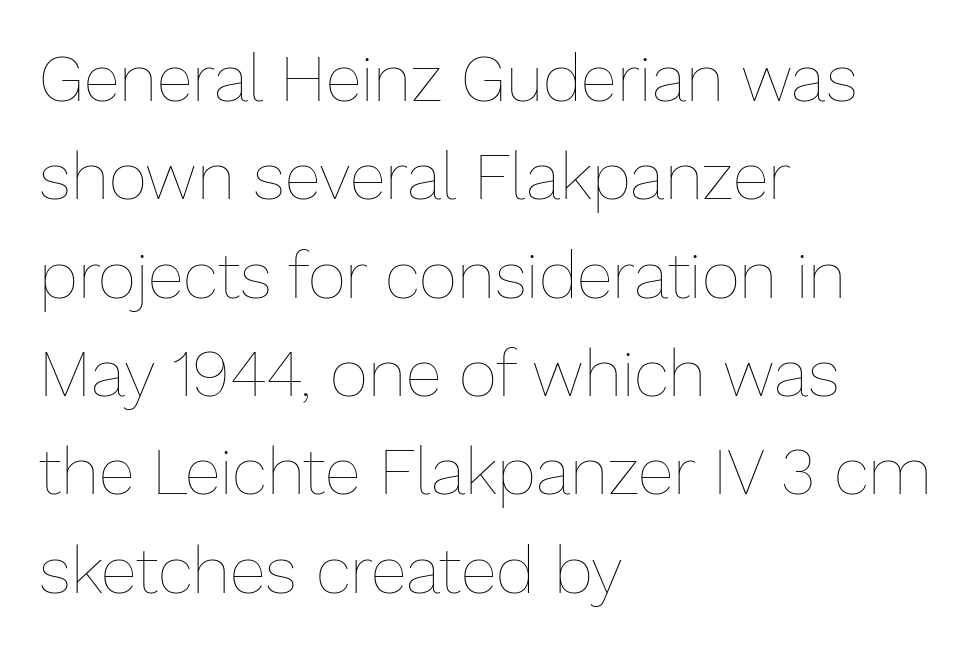
The image shows 66 px thin type, upright; set left-aligned, normal line spacing (1.49x), normal letter spacing, not underlined; low stroke contrast and a medium x-height.
